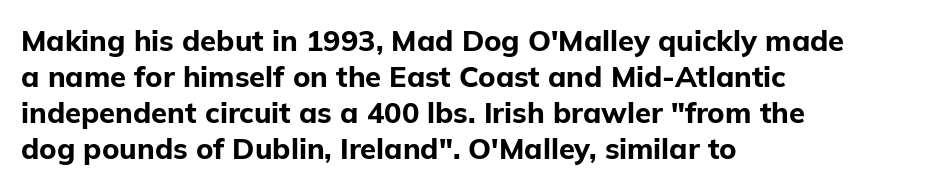
{"serif": "no", "italic": "no", "bold": "yes", "weight": "bold", "width": "normal", "stroke_contrast": "low", "x_height": "medium", "monospaced": "no", "underline": "no", "align": "left", "line_spacing_ratio": 1.24, "letter_spacing": "normal", "letter_spacing_em": 0.0, "glyph_px": 29}
